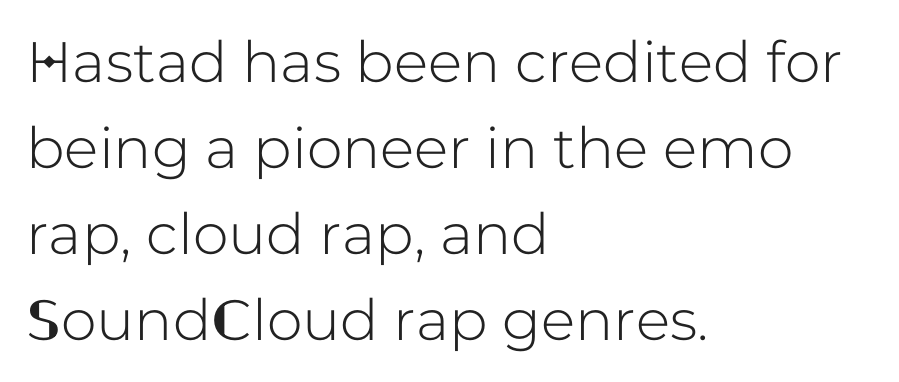
The image shows 57 px sans-serif type, upright; set left-aligned, normal line spacing (1.51x), normal letter spacing, not underlined; low stroke contrast and a medium x-height.
